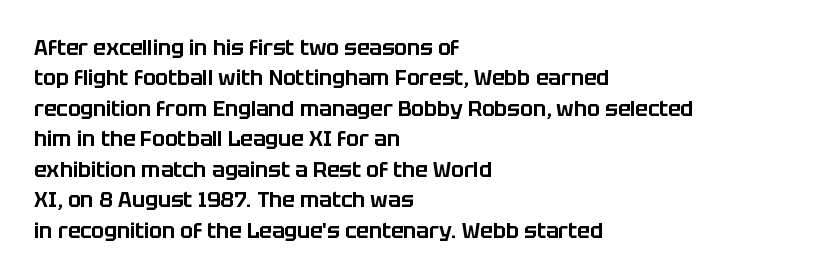
{"italic": "no", "underline": "no", "align": "left", "line_spacing": "normal", "line_spacing_ratio": 1.45, "letter_spacing": "normal", "letter_spacing_em": 0.0, "glyph_px": 21}
